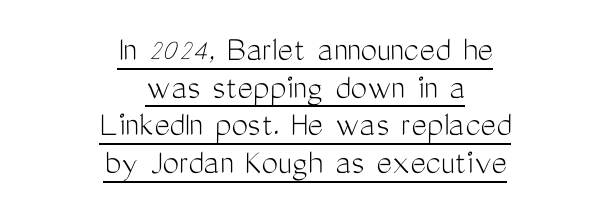
The passage is arranged like a title page — every line centered. Is there any slant? The stems are plumb. Like a heading marked for emphasis, these lines bear an underscore. Caption: face not bold, strokes unweighted.
